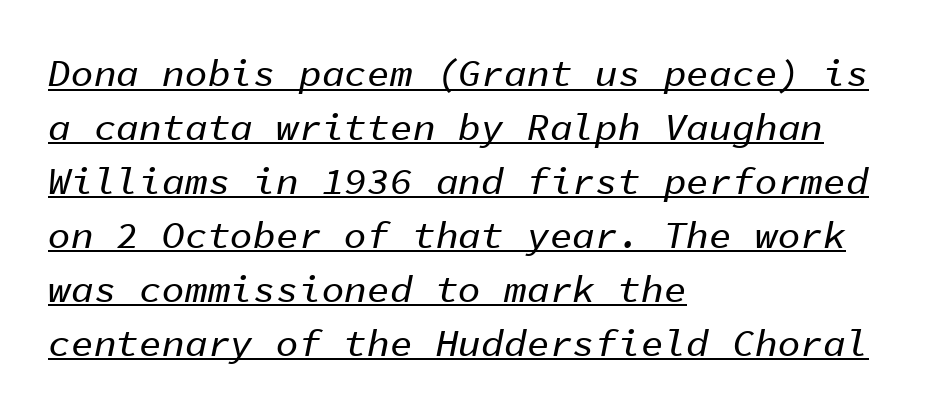
Looks like someone drew a line under every word here. Each line starts at the same left margin while the right side varies. Observe the lean: these are italic letterforms. The letterforms sit shoulder to shoulder at normal distance. The passage shown is typed in a monospace face where columns stay perfectly aligned. One glance says typical: line gaps are just what's usual.
